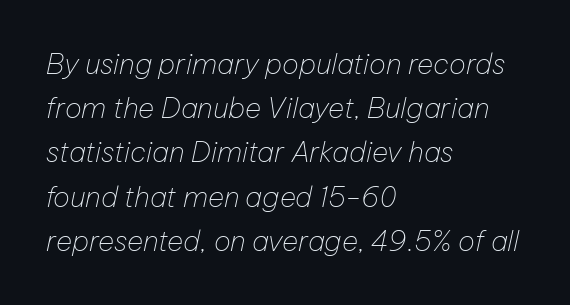
Q: Is the text bold? A: No.
Q: Is the text italic (slanted)? A: Yes, it leans right by about 12 degrees.
Q: Is the text underlined? A: No.
Q: How is the paragraph aligned? A: Left-aligned.
Q: Is the spacing between letters normal or unusually wide? A: Normal.
Q: Is the spacing between lines tight, normal or loose? A: Normal.
Q: Width (condensed, normal, or wide)? A: Normal.
Q: Stroke contrast? A: Low.
Q: x-height? A: Medium.
Q: Monospaced? A: No.
